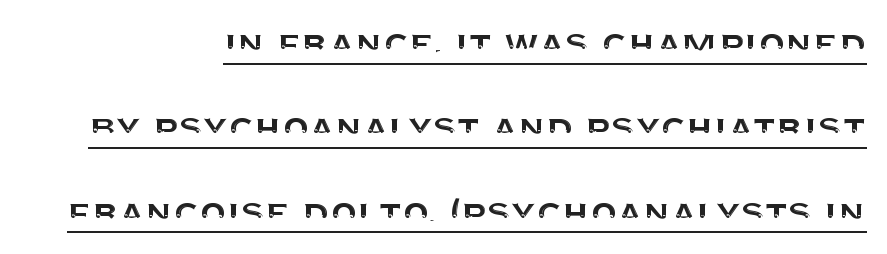
The image shows 43 px sans-serif type, upright; set right-aligned, loose line spacing (1.96x), normal letter spacing, underlined; medium stroke contrast and a large x-height.
